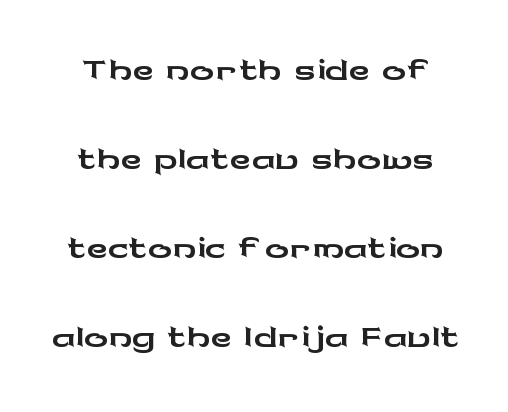
{"serif": "no", "italic": "no", "width": "wide", "stroke_contrast": "low", "x_height": "medium", "monospaced": "no", "underline": "no", "align": "center", "line_spacing": "normal", "line_spacing_ratio": 1.51, "letter_spacing": "normal", "letter_spacing_em": 0.0, "glyph_px": 59}
